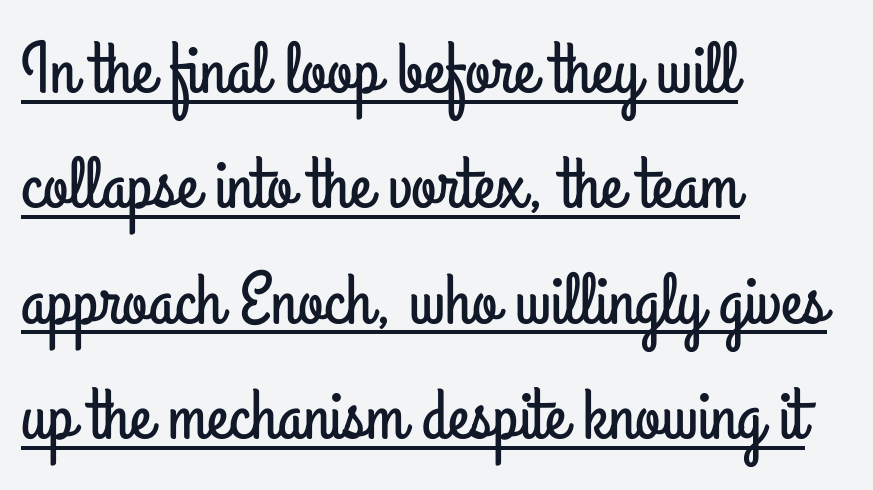
Does the type have serifs? No, each stem ends abruptly. The specimen reads as upright at a glance. This rendering features underlined lettering. The gaps between neighbouring characters are ordinary and unremarkable. Which margin do the lines hug? The left one — the right edge is uneven. Interline gaps are of average width in this sample.
